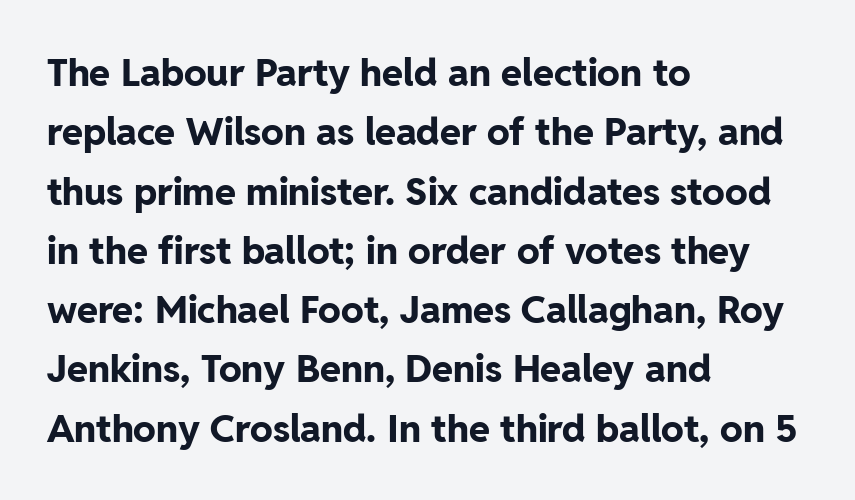
The image shows 38 px bold sans-serif type, upright; set left-aligned, normal line spacing (1.56x), normal letter spacing, not underlined; low stroke contrast and a medium x-height.
